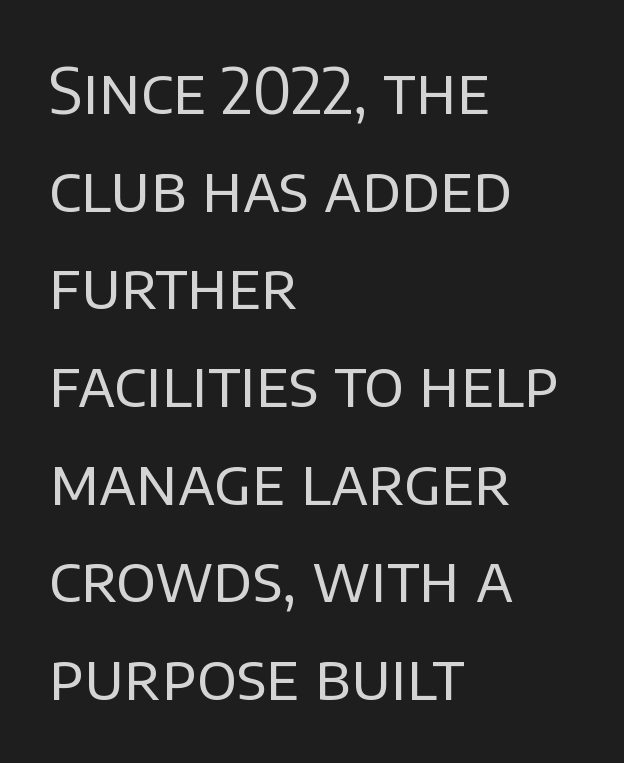
The image shows 63 px regular-weight sans-serif type, upright; set left-aligned, normal line spacing (1.55x), normal letter spacing, not underlined; low stroke contrast and a large x-height.
